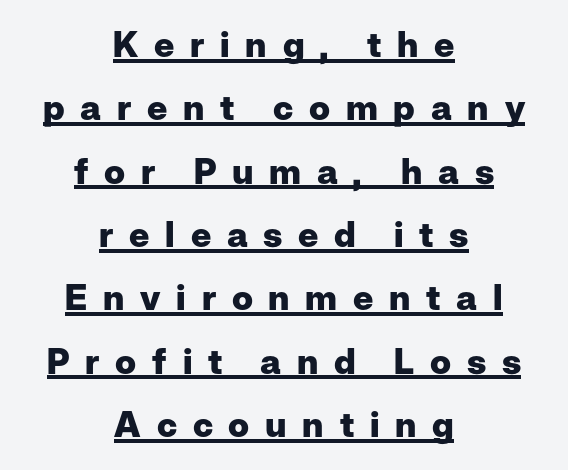
Caption: expanded tracking, letters set apart. Is this a sans? Yes — the strokes have no serifs. Students, observe the line beneath the letters — that is underlining. A typesetter would mark this as roman, not italic. Do the characters align in a grid? No, the font is proportional.
